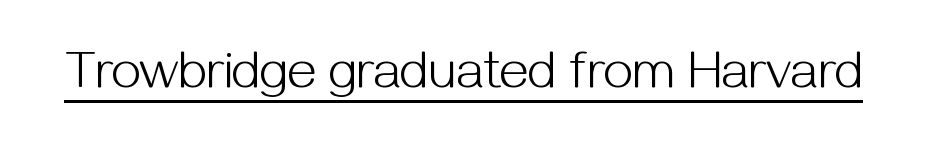
In terms of posture, this sample is upright. Glance below the letters and you will spot a drawn line. The passage shown is typed in a proportional face where columns would drift. Summary of weight: not heavy and not bold. The typeface chosen for these lines omits serifs.
